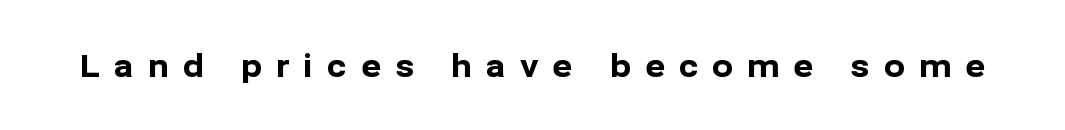
Q: Is the text bold? A: Yes.
Q: Is the text italic (slanted)? A: No, it is upright.
Q: Is the typeface a serif or a sans-serif typeface? A: Sans-serif.
Q: Is the text underlined? A: No.
Q: Is the spacing between letters normal or unusually wide? A: Unusually wide.
Q: Width (condensed, normal, or wide)? A: Normal.
Q: Stroke contrast? A: Low.
Q: x-height? A: Medium.
Q: Monospaced? A: No.
